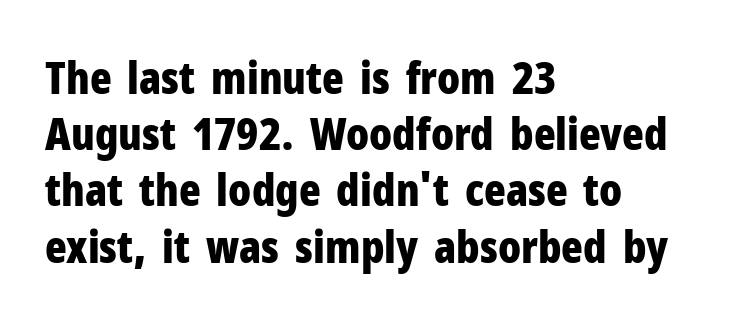
This sample has the flowing, uneven cadence of proportional lettering. A sans-serif font was chosen for this passage. The axis of the letterforms is exactly vertical. Set as a true bold cut, around the 700 mark.
